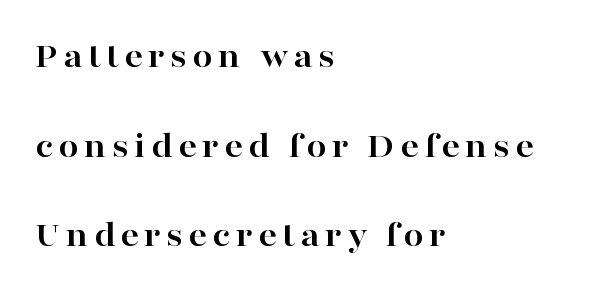
Q: Is the text bold? A: Yes.
Q: Is the text italic (slanted)? A: No, it is upright.
Q: Is the typeface a serif or a sans-serif typeface? A: Serif.
Q: Is the text underlined? A: No.
Q: How is the paragraph aligned? A: Left-aligned.
Q: Is the spacing between lines tight, normal or loose? A: Loose.
Q: Width (condensed, normal, or wide)? A: Wide.
Q: Stroke contrast? A: High.
Q: x-height? A: Medium.
Q: Monospaced? A: No.
